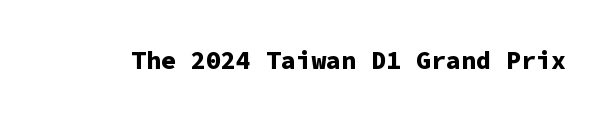
The image shows 25 px bold type, upright; set normal letter spacing, not underlined.
